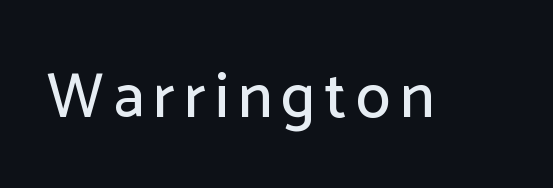
Q: Is the text italic (slanted)? A: No, it is upright.
Q: Is the typeface a serif or a sans-serif typeface? A: Sans-serif.
Q: Is the text underlined? A: No.
Q: Width (condensed, normal, or wide)? A: Normal.
Q: Stroke contrast? A: Low.
Q: x-height? A: Medium.
Q: Monospaced? A: No.
